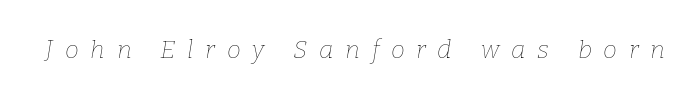
Q: Is the text bold? A: No.
Q: Is the text italic (slanted)? A: Yes, it leans right by about 9 degrees.
Q: Is the text underlined? A: No.
Q: Is the spacing between letters normal or unusually wide? A: Unusually wide.
